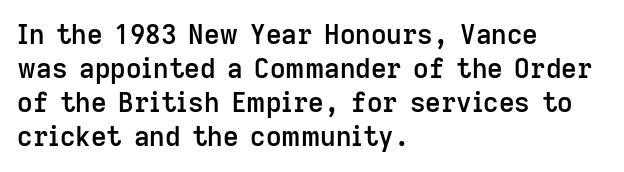
{"italic": "no", "bold": "semi", "underline": "no", "align": "left", "line_spacing": "normal", "line_spacing_ratio": 1.26, "letter_spacing": "normal", "letter_spacing_em": 0.0, "glyph_px": 27}
